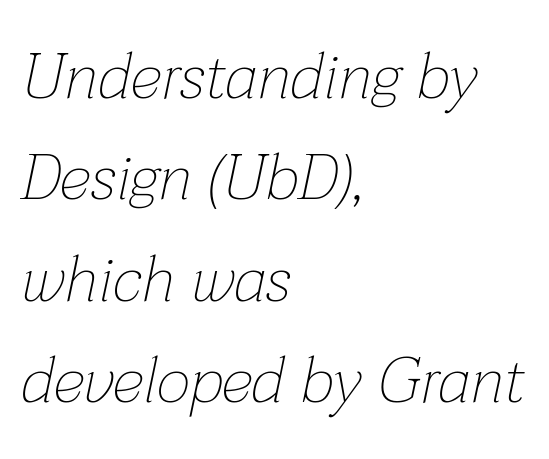
{"italic": "yes", "lean": "right", "slant_degrees": 12, "bold": "no", "weight": "thin", "width": "normal", "stroke_contrast": "low", "x_height": "medium", "monospaced": "no", "underline": "no", "align": "left", "line_spacing": "normal", "line_spacing_ratio": 1.56, "letter_spacing": "normal", "letter_spacing_em": 0.0, "glyph_px": 65}
